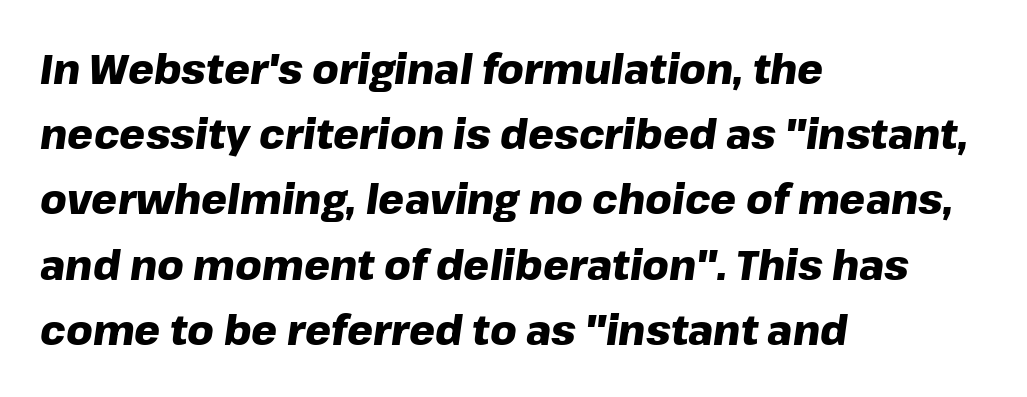
{"italic": "yes", "lean": "right", "slant_degrees": 8, "bold": "yes", "weight": "heavy", "width": "normal", "stroke_contrast": "low", "x_height": "medium", "monospaced": "no", "underline": "no", "align": "left", "line_spacing": "normal", "line_spacing_ratio": 1.59, "letter_spacing": "normal", "letter_spacing_em": 0.0, "glyph_px": 41}
